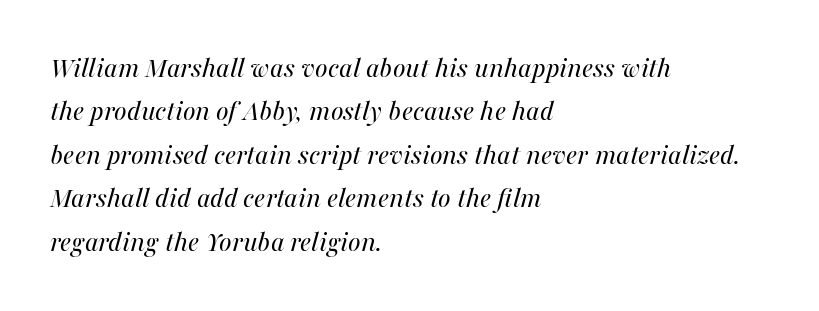
Observe the ordinary spacing: letters are neighbours, not strangers. The strokes are not fattened; the text isn't bold. Vertically, the passage feels balanced, rows spaced as you'd expect. You can tell it's italic because the verticals aren't actually vertical. Underlining? Definitely not there. Teacher's note: observe the even left margin — that is flush-left alignment.
